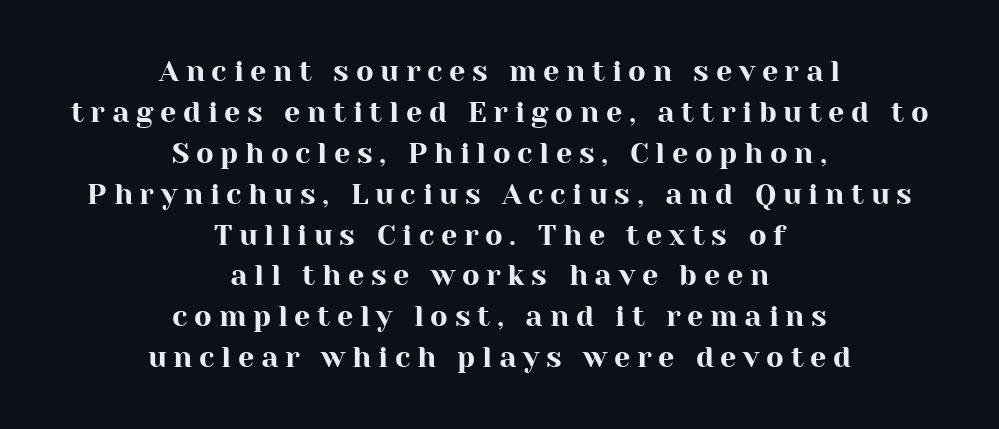
Each letter keeps its own natural width here, so spacing adapts to shape. A typesetter would call this heavily tracked-out type. Is the block centered? Yes — each line is placed symmetrically about the middle. Upright lettering throughout.
